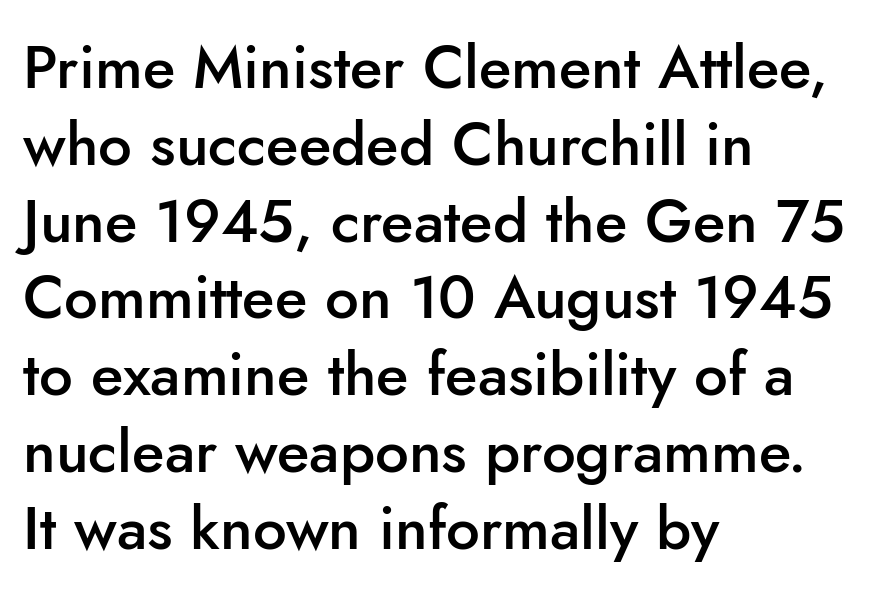
In terms of letterform style, serifs are entirely absent. Typesetter's note: demi weight, one step under bold. Proportional: the letters do not fall into vertical columns. The text block is weighted toward the left margin, trailing off unevenly rightward.
